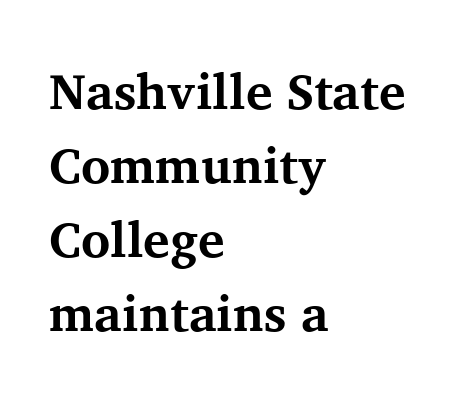
Q: Is the text bold? A: Yes.
Q: Is the text italic (slanted)? A: No, it is upright.
Q: Is the typeface a serif or a sans-serif typeface? A: Serif.
Q: Is the text underlined? A: No.
Q: How is the paragraph aligned? A: Left-aligned.
Q: Is the spacing between letters normal or unusually wide? A: Normal.
Q: Is the spacing between lines tight, normal or loose? A: Normal.
Q: Width (condensed, normal, or wide)? A: Normal.
Q: Stroke contrast? A: Medium.
Q: x-height? A: Medium.
Q: Monospaced? A: No.
